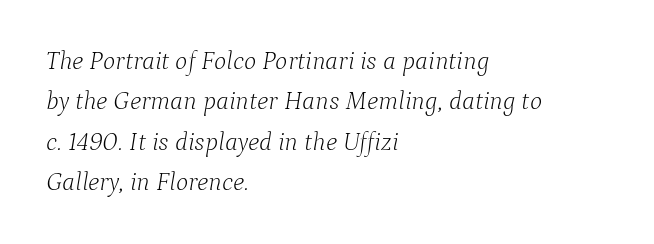
The whole block is typeset with a tilt. Bare-footed words on every line. The passage shown is not bold in any degree. A typesetter would call this zero additional tracking.
